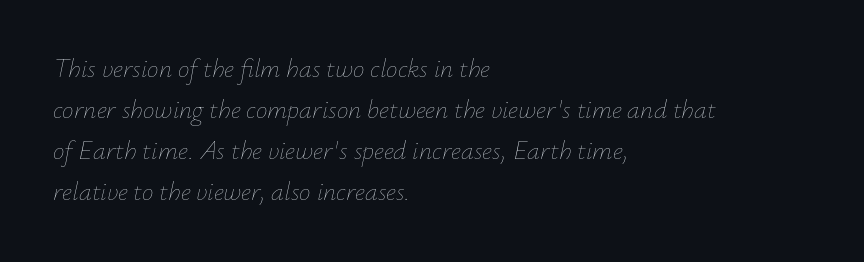
{"italic": "yes", "lean": "right", "slant_degrees": 12, "bold": "no", "underline": "no", "align": "left", "line_spacing": "normal", "line_spacing_ratio": 1.58, "letter_spacing": "normal", "letter_spacing_em": 0.0, "glyph_px": 26}
